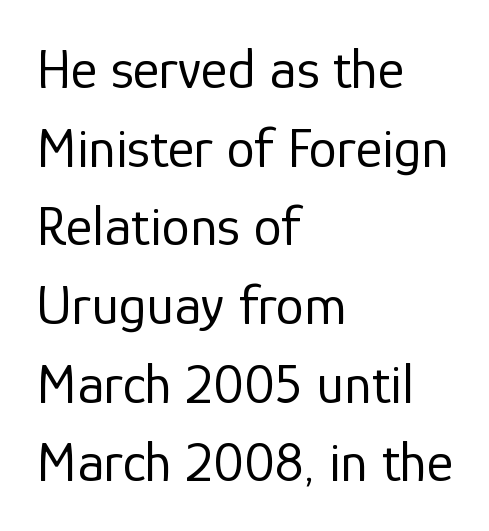
Horizontal bands of white between lines are of average thickness. This rendering leaves character spacing at its baseline value. The paragraph has a hard left edge and a soft right edge. If you drew a line through each stem, it would be perfectly vertical.
